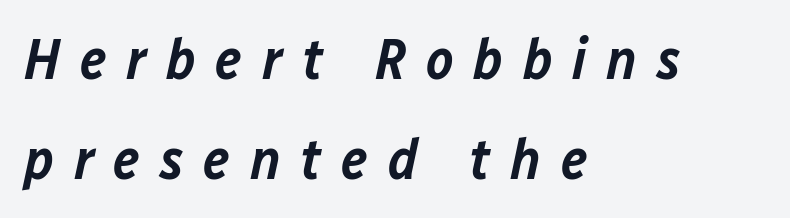
The line texture is sparse and dotted thanks to wide tracking. A typesetter would call this proportional, since set widths differ per character. Layout note: lines flush left. Yep, that's italic — everything's leaning. How heavy is the stroke? Medium-heavy — a semibold, shy of bold. The space beneath each line is pristine and unruled.
